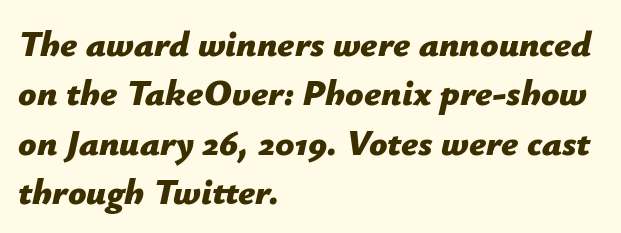
{"italic": "yes", "lean": "right", "slant_degrees": 12, "bold": "yes", "weight": "bold", "width": "normal", "stroke_contrast": "low", "x_height": "medium", "monospaced": "no", "underline": "no", "align": "left", "line_spacing": "normal", "line_spacing_ratio": 1.37, "letter_spacing": "normal", "letter_spacing_em": 0.0, "glyph_px": 36}
